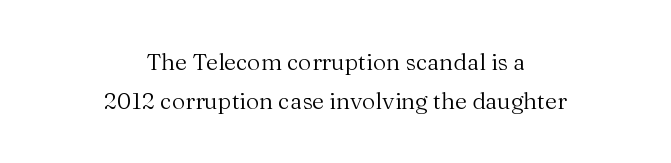
The image shows 23 px text type, upright; set centered, normal line spacing (1.7x), normal letter spacing, not underlined.
